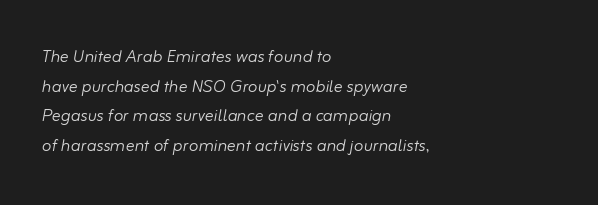
Beneath every word, the page is bare. Characters are canted at an angle relative to the baseline's perpendicular. No chunkiness to these letters — they're not bold. You could call the tracking neutral — neither tight nor loose. Horizontally, the lines are justified to the leading edge only. One glance says typical: line gaps are just what's usual.
